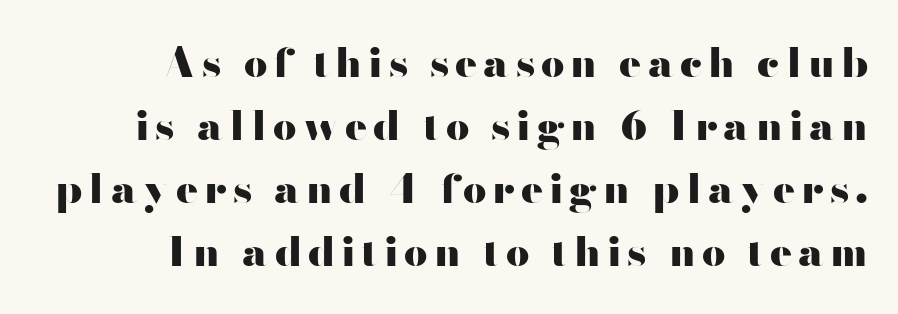
The image shows 41 px heavy, wide type, upright; set right-aligned, normal line spacing (1.54x), not underlined; high stroke contrast and a small x-height.
